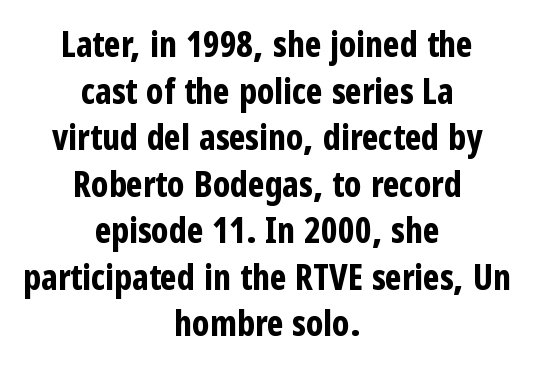
The image shows 35 px bold, condensed sans-serif type, upright; set centered, normal line spacing (1.33x), normal letter spacing, not underlined; low stroke contrast and a medium x-height.
